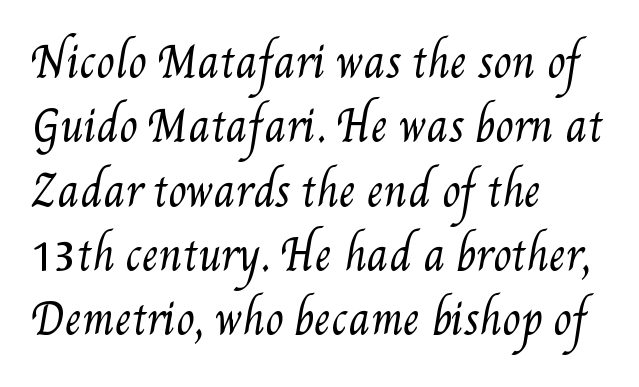
Q: Is the text bold? A: No.
Q: Is the text underlined? A: No.
Q: How is the paragraph aligned? A: Left-aligned.
Q: Is the spacing between letters normal or unusually wide? A: Normal.
Q: Is the spacing between lines tight, normal or loose? A: Normal.
Q: Width (condensed, normal, or wide)? A: Condensed.
Q: Stroke contrast? A: Medium.
Q: x-height? A: Small.
Q: Monospaced? A: No.
